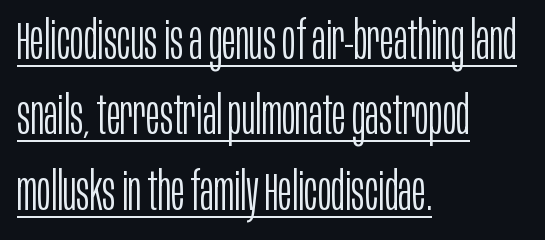
The image shows 52 px light, condensed sans-serif type, upright; set left-aligned, normal line spacing (1.45x), normal letter spacing, underlined; low stroke contrast and a large x-height.
